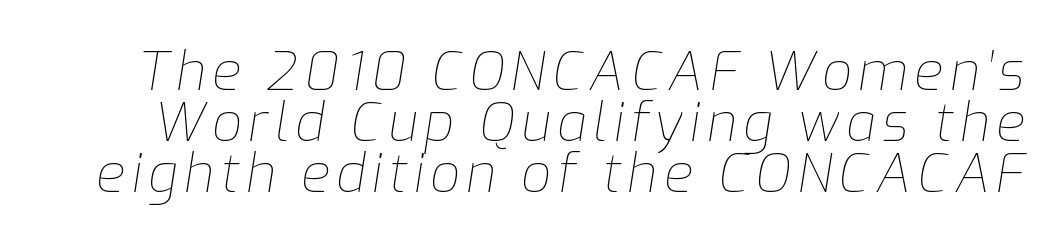
{"italic": "yes", "lean": "right", "slant_degrees": 9, "bold": "no", "weight": "thin", "width": "normal", "stroke_contrast": "low", "x_height": "medium", "monospaced": "no", "underline": "no", "line_spacing": "tight", "line_spacing_ratio": 0.96, "glyph_px": 53}
